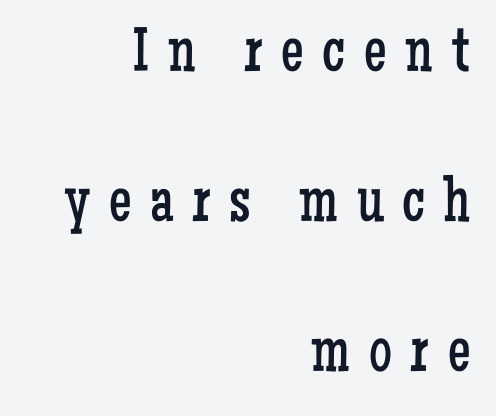
Unlike a clean sans, this face finishes its strokes with serifs. The space between consecutive lines is lavish. Spacing verdict: proportional, widths tailored to each character. Teacher's note: observe the even right margin — that is flush-right alignment.
